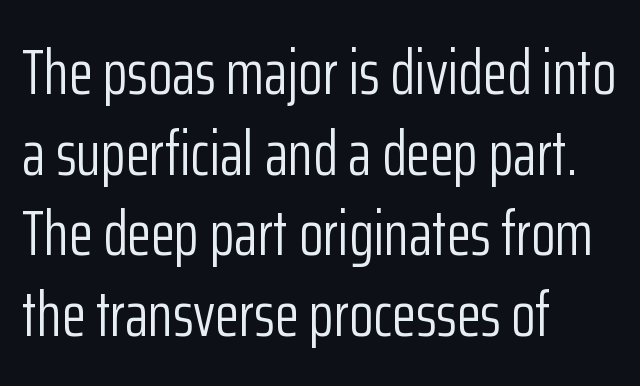
This sample has the flowing, uneven cadence of proportional lettering. Which margin do the lines hug? The left one — the right edge is uneven. Words float on clear page, feet unadorned. The lettering stays uniformly vertical, giving the passage a roman look. Classification — sans serif.
